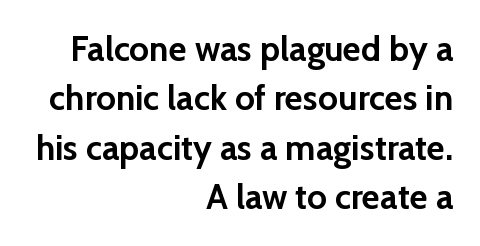
Spacing between characters is what you'd get straight out of the box. The leading is moderate, giving the passage an even texture. The lettering stays uniformly vertical, giving the passage a roman look. Here the designer chose a conventional face with non-uniform glyph widths. A flush-right, rag-left setting is used for this passage.
